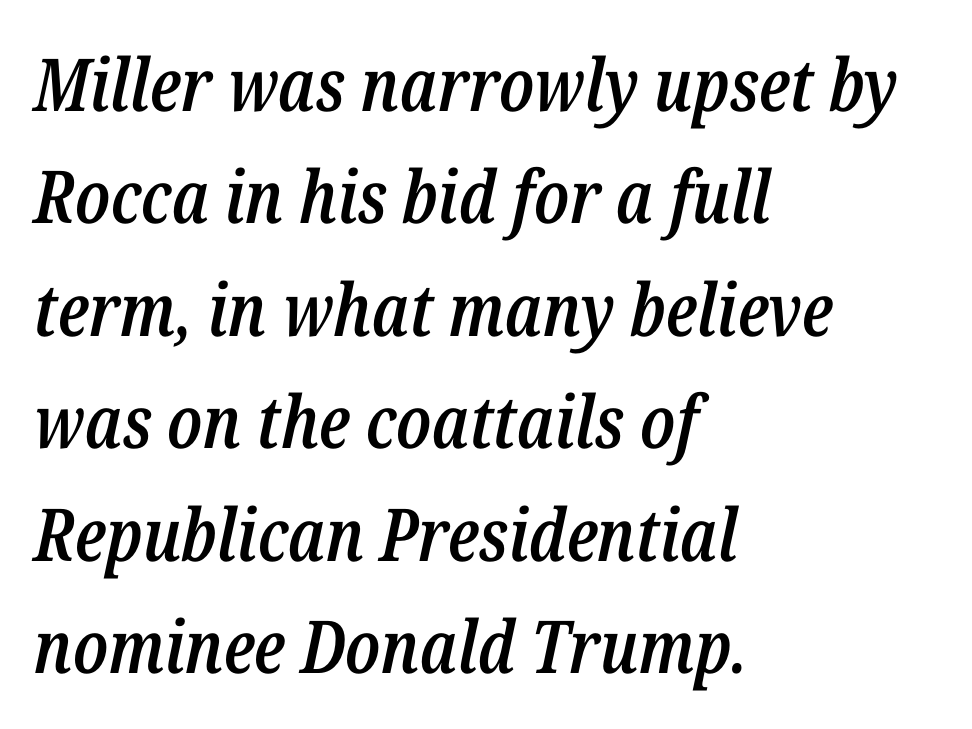
{"italic": "yes", "lean": "right", "slant_degrees": 12, "bold": "semi", "weight": "semibold", "width": "condensed", "stroke_contrast": "low", "x_height": "medium", "monospaced": "no", "underline": "no", "align": "left", "line_spacing": "normal", "line_spacing_ratio": 1.54, "letter_spacing": "normal", "letter_spacing_em": 0.0, "glyph_px": 73}
